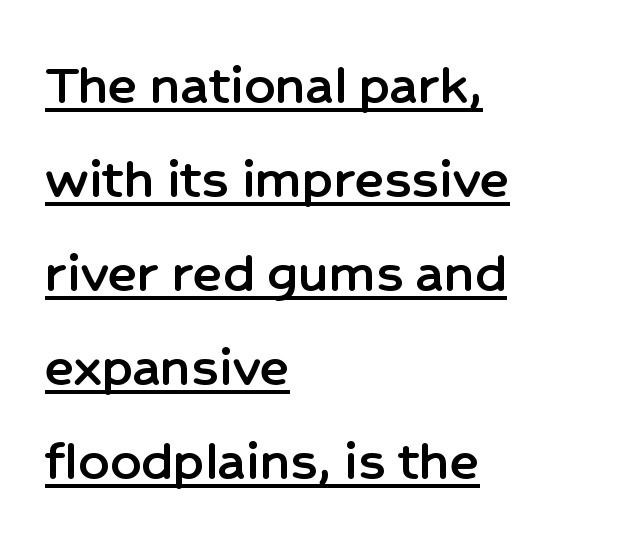
Here the designer chose a conventional face with non-uniform glyph widths. Posture: upright roman. Vertical spacing — default. Each word holds together tightly as a unit, with standard inter-letter gaps.
